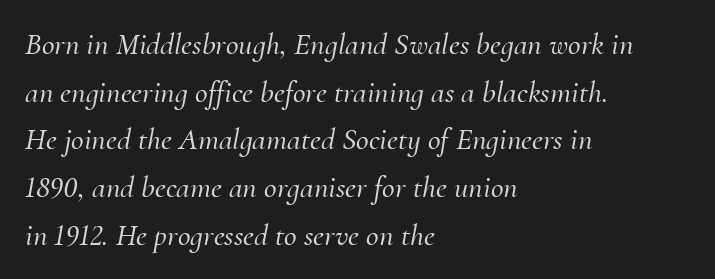
Nothing unusual about the tracking: characters are spaced as the font intends. The leading is moderate, giving the passage an even texture. Looks like regular typesetting: each glyph gets only the width it needs. The specimen omits any rule beneath the text block's lines.
